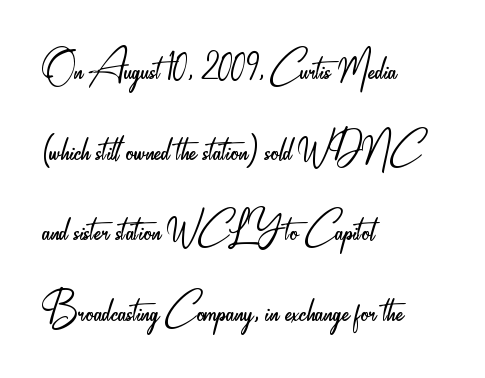
In terms of letterspacing, this is plain default setting. Is this a heavy cut? Hardly; it is regular or lighter. Rows of type keep a routine distance in the vertical direction. Regarding serifs, this sample does without them. The lines in this sample share a left origin and differ only in where they stop.
